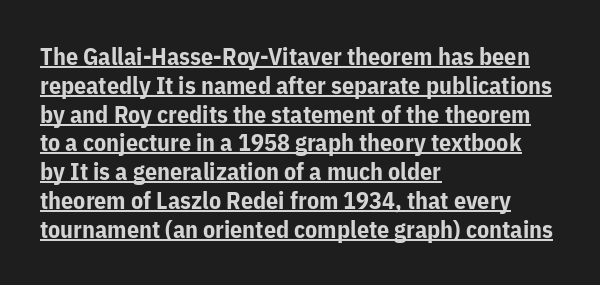
Q: Is the text bold? A: Yes.
Q: Is the text italic (slanted)? A: No, it is upright.
Q: Is the text underlined? A: Yes.
Q: How is the paragraph aligned? A: Left-aligned.
Q: Is the spacing between letters normal or unusually wide? A: Normal.
